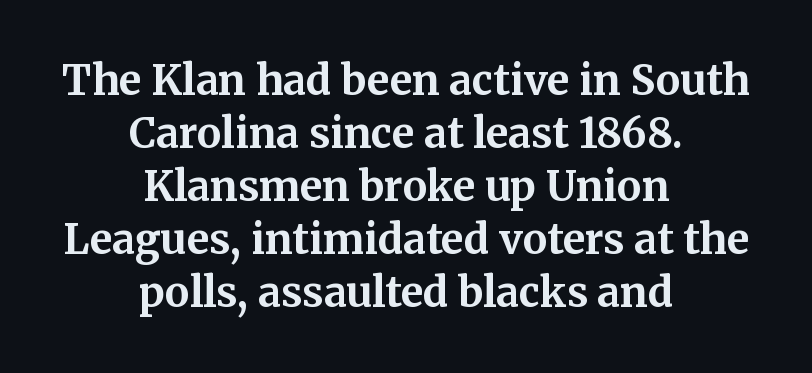
The image shows 41 px bold serif type, upright; set centered, normal line spacing (1.29x), normal letter spacing, not underlined; medium stroke contrast and a medium x-height.
